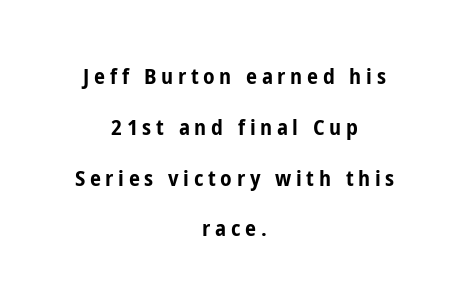
{"italic": "no", "bold": "yes", "underline": "no", "align": "center", "line_spacing": "loose", "line_spacing_ratio": 2.31, "letter_spacing": "wide", "letter_spacing_em": 0.21, "glyph_px": 22}
